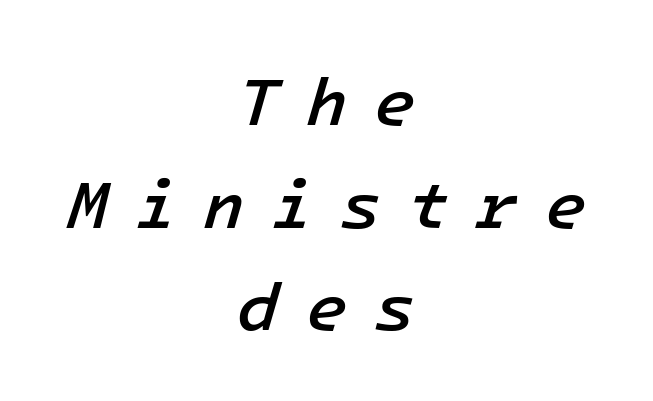
Q: Is the text bold? A: Semi-bold.
Q: Is the text italic (slanted)? A: Yes, it leans right by about 16 degrees.
Q: Is the text underlined? A: No.
Q: How is the paragraph aligned? A: Centered.
Q: Is the spacing between letters normal or unusually wide? A: Unusually wide.
Q: Is the spacing between lines tight, normal or loose? A: Normal.
Q: Width (condensed, normal, or wide)? A: Normal.
Q: Stroke contrast? A: Low.
Q: x-height? A: Medium.
Q: Monospaced? A: Yes.
